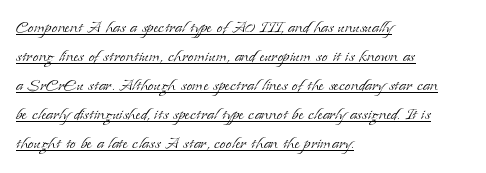
Q: Is the text bold? A: No.
Q: Is the text italic (slanted)? A: Yes.
Q: Is the text underlined? A: Yes.
Q: How is the paragraph aligned? A: Left-aligned.
Q: Is the spacing between letters normal or unusually wide? A: Normal.
Q: Is the spacing between lines tight, normal or loose? A: Normal.
